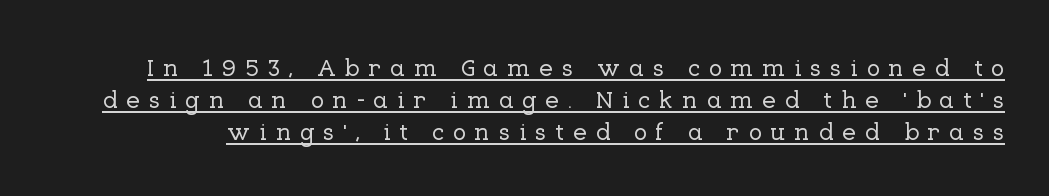
Whoever set this chose a conventional vertical rhythm. Students, observe the line beneath the letters — that is underlining. How are the letters spaced? Widely, with obvious added tracking. Nope, not italic — everything's standing straight.
